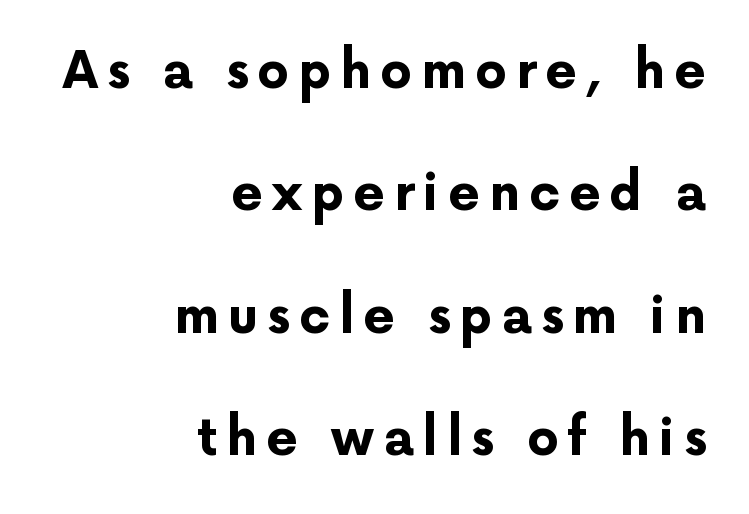
Q: Is the text bold? A: Yes.
Q: Is the text italic (slanted)? A: No, it is upright.
Q: Is the typeface a serif or a sans-serif typeface? A: Sans-serif.
Q: Is the text underlined? A: No.
Q: How is the paragraph aligned? A: Right-aligned.
Q: Is the spacing between lines tight, normal or loose? A: Loose.
Q: Width (condensed, normal, or wide)? A: Normal.
Q: Stroke contrast? A: Low.
Q: x-height? A: Medium.
Q: Monospaced? A: No.
